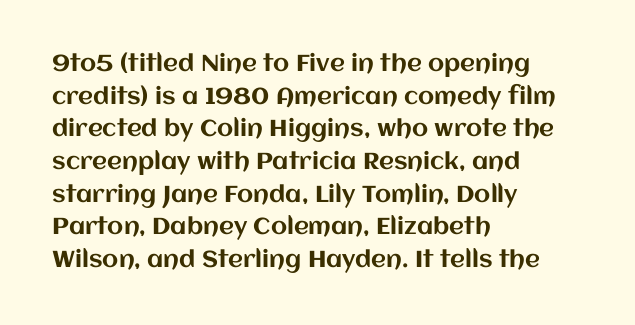
The image shows 23 px text type, upright; set left-aligned, normal line spacing (1.42x), normal letter spacing, not underlined.
